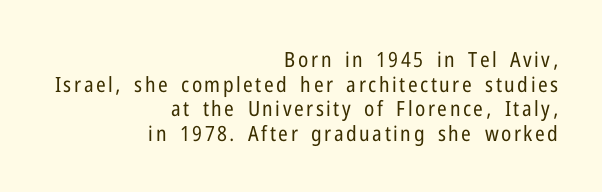
The image shows 21 px text type, upright; set right-aligned, line spacing 1.17x, not underlined.
